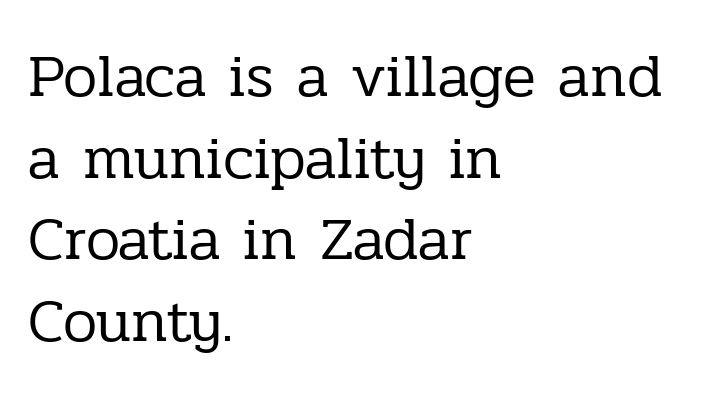
Q: Is the text bold? A: No.
Q: Is the text italic (slanted)? A: No, it is upright.
Q: Is the typeface a serif or a sans-serif typeface? A: Serif.
Q: Is the text underlined? A: No.
Q: How is the paragraph aligned? A: Left-aligned.
Q: Is the spacing between letters normal or unusually wide? A: Normal.
Q: Is the spacing between lines tight, normal or loose? A: Normal.
Q: Width (condensed, normal, or wide)? A: Normal.
Q: Stroke contrast? A: Low.
Q: x-height? A: Medium.
Q: Monospaced? A: No.
